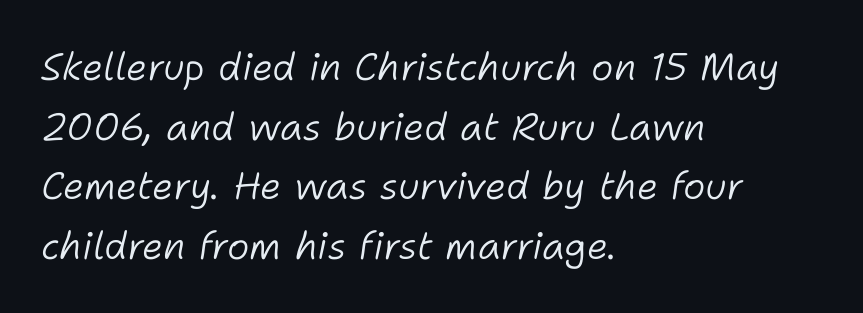
Q: Is the text bold? A: No.
Q: Is the text italic (slanted)? A: Yes, it leans right by about 11 degrees.
Q: Is the text underlined? A: No.
Q: How is the paragraph aligned? A: Left-aligned.
Q: Is the spacing between letters normal or unusually wide? A: Normal.
Q: Is the spacing between lines tight, normal or loose? A: Normal.
Q: Width (condensed, normal, or wide)? A: Normal.
Q: Stroke contrast? A: Low.
Q: x-height? A: Medium.
Q: Monospaced? A: No.
